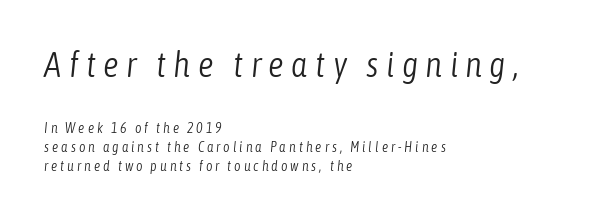
A bare baseline throughout the passage. Substantial extra tracking has been applied to these lines. Vertical stems look standard width or narrower in stroke. What's the leading like? Ordinary, nothing unusual.
